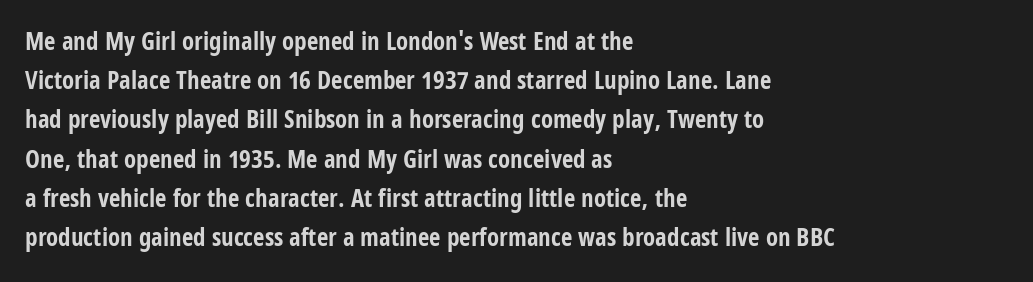
{"italic": "no", "bold": "yes", "underline": "no", "align": "left", "line_spacing": "normal", "line_spacing_ratio": 1.57, "letter_spacing": "normal", "letter_spacing_em": 0.0, "glyph_px": 25}
